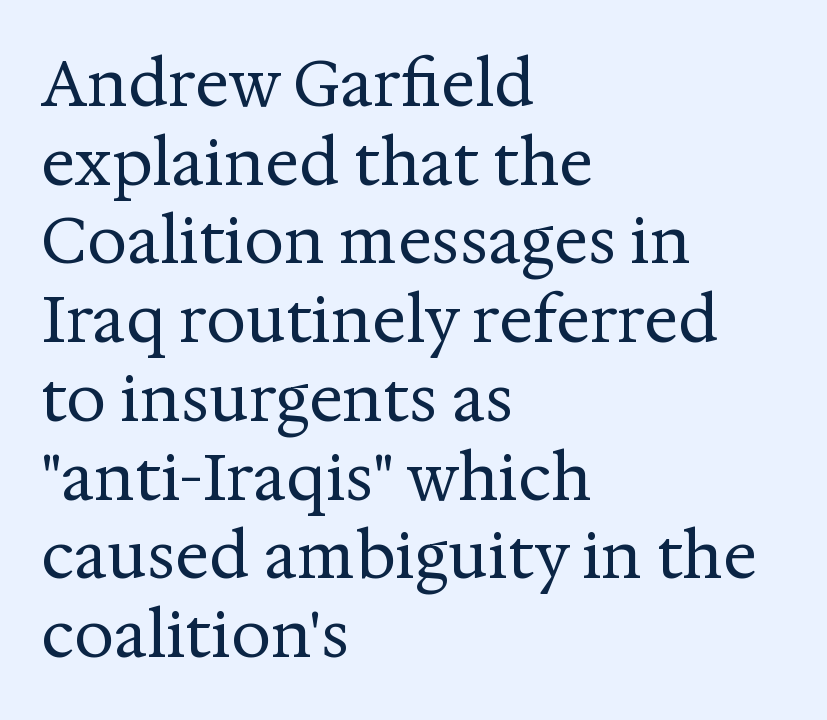
The image shows 63 px regular-weight serif type, upright; set left-aligned, normal line spacing (1.25x), normal letter spacing, not underlined; medium stroke contrast and a medium x-height.
